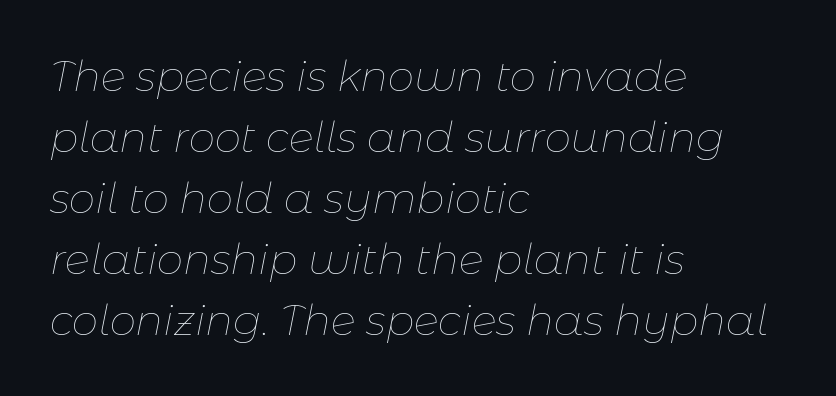
Descender tails drop into unmarked territory. Emphasis-style slanted type is in use. Between one letter and the next there's only the usual sliver of space. Compared with typical paragraphs, the rows here are spaced about the same.
